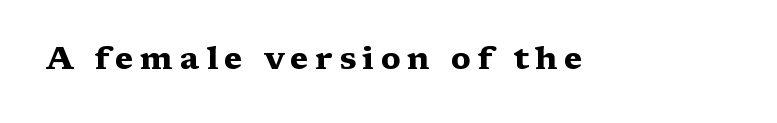
Q: Is the text bold? A: Yes.
Q: Is the text italic (slanted)? A: No, it is upright.
Q: Is the typeface a serif or a sans-serif typeface? A: Serif.
Q: Is the text underlined? A: No.
Q: Is the spacing between letters normal or unusually wide? A: Unusually wide.
Q: Width (condensed, normal, or wide)? A: Wide.
Q: Stroke contrast? A: Medium.
Q: x-height? A: Medium.
Q: Monospaced? A: No.
